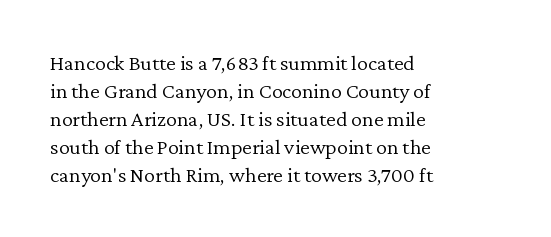
Q: Is the text bold? A: No.
Q: Is the text italic (slanted)? A: No, it is upright.
Q: Is the text underlined? A: No.
Q: How is the paragraph aligned? A: Left-aligned.
Q: Is the spacing between letters normal or unusually wide? A: Normal.
Q: Is the spacing between lines tight, normal or loose? A: Normal.
